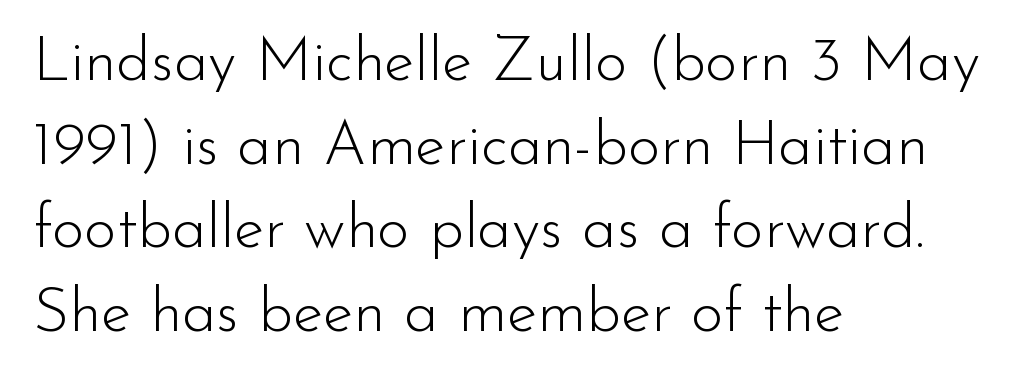
Q: Is the text bold? A: No.
Q: Is the text italic (slanted)? A: No, it is upright.
Q: Is the typeface a serif or a sans-serif typeface? A: Sans-serif.
Q: Is the text underlined? A: No.
Q: How is the paragraph aligned? A: Left-aligned.
Q: Is the spacing between letters normal or unusually wide? A: Normal.
Q: Is the spacing between lines tight, normal or loose? A: Normal.
Q: Width (condensed, normal, or wide)? A: Normal.
Q: Stroke contrast? A: Low.
Q: x-height? A: Small.
Q: Monospaced? A: No.
